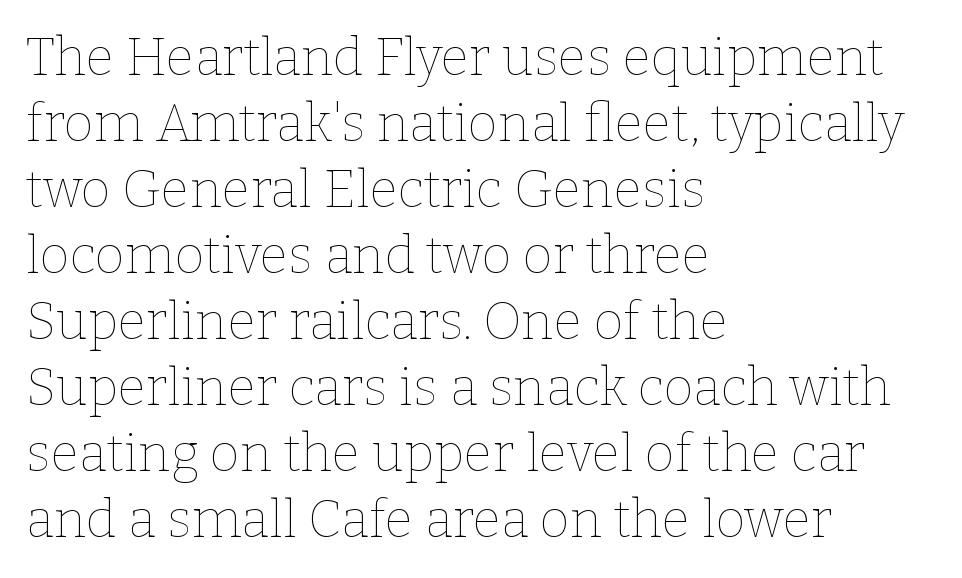
{"italic": "no", "bold": "no", "weight": "thin", "width": "normal", "stroke_contrast": "low", "x_height": "medium", "monospaced": "no", "underline": "no", "align": "left", "line_spacing": "normal", "line_spacing_ratio": 1.27, "letter_spacing": "normal", "letter_spacing_em": 0.0, "glyph_px": 52}
